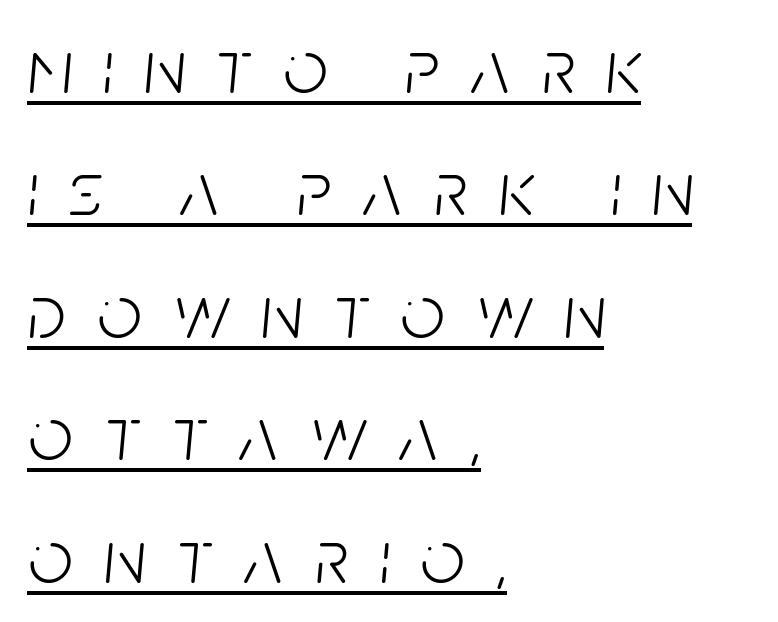
This rendering uses left alignment, leaving the right contour irregular. The block of text has a typical density, with ordinary space between rows. Unbolded letterforms with no extra heft. This sample carries an underscore along the baseline area.
